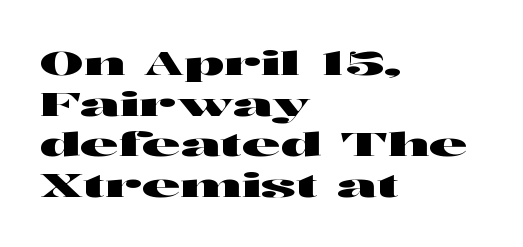
{"serif": "no", "italic": "no", "width": "wide", "stroke_contrast": "high", "x_height": "medium", "monospaced": "no", "underline": "no", "align": "left", "line_spacing_ratio": 1.23, "letter_spacing": "normal", "letter_spacing_em": 0.0, "glyph_px": 33}
